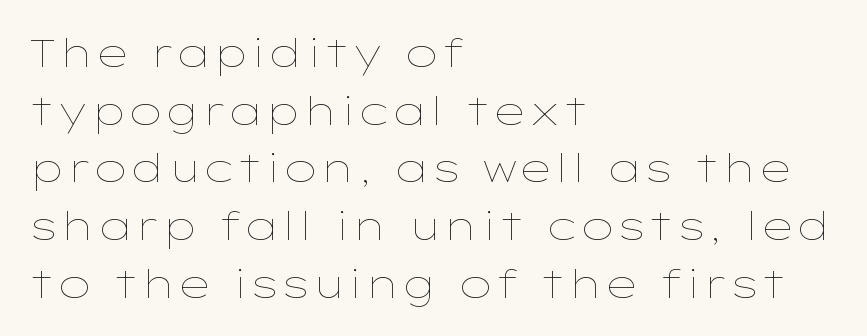
The letters advance in unequal steps, a hallmark of proportional type. Glyph-to-glyph distance matches everyday printed text. The ragged edge is on the right, which tells us the setting is flush left. Stroke thickness stays within the range of a standard reading face or lighter. Underlining? Definitely not there. If you drew a line through each stem, it would be perfectly vertical.
